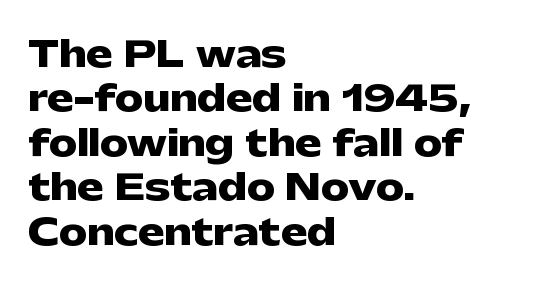
Q: Is the text bold? A: Yes.
Q: Is the text italic (slanted)? A: No, it is upright.
Q: Is the typeface a serif or a sans-serif typeface? A: Sans-serif.
Q: Is the text underlined? A: No.
Q: How is the paragraph aligned? A: Left-aligned.
Q: Is the spacing between letters normal or unusually wide? A: Normal.
Q: Is the spacing between lines tight, normal or loose? A: Normal.
Q: Width (condensed, normal, or wide)? A: Wide.
Q: Stroke contrast? A: Low.
Q: x-height? A: Medium.
Q: Monospaced? A: No.
